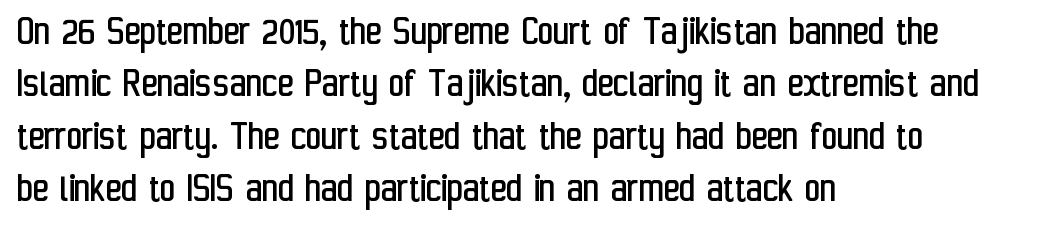
Q: Is the text bold? A: No.
Q: Is the text italic (slanted)? A: No, it is upright.
Q: Is the typeface a serif or a sans-serif typeface? A: Sans-serif.
Q: Is the text underlined? A: No.
Q: How is the paragraph aligned? A: Left-aligned.
Q: Is the spacing between letters normal or unusually wide? A: Normal.
Q: Width (condensed, normal, or wide)? A: Condensed.
Q: Stroke contrast? A: Low.
Q: x-height? A: Medium.
Q: Monospaced? A: No.
